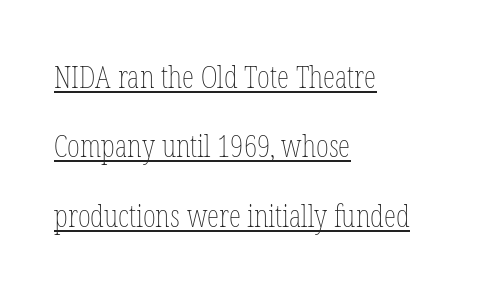
Glance below the letters and you will spot a drawn line. The type is set solid horizontally, with unmodified tracking. The letters advance in unequal steps, a hallmark of proportional type. The face looks like a standard text weight, possibly lighter.
